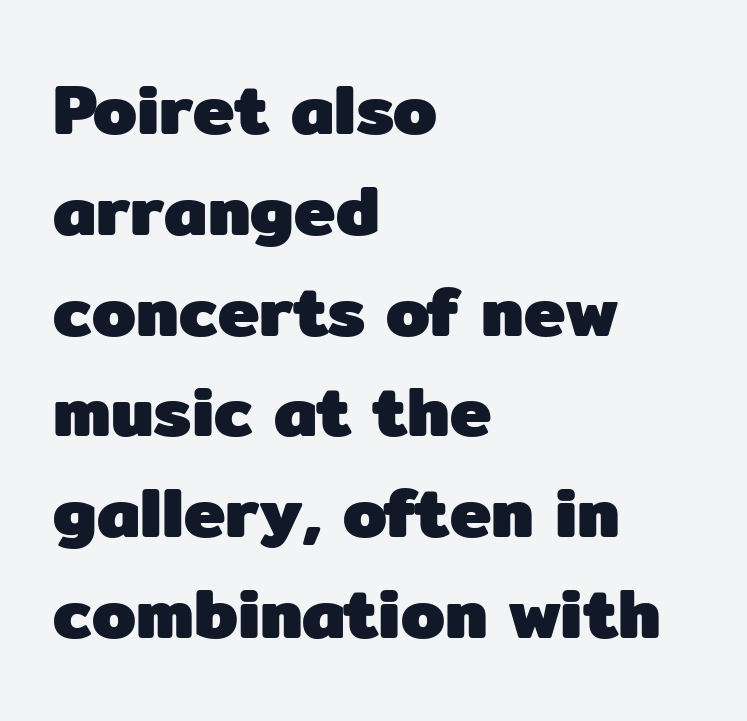
{"serif": "no", "italic": "no", "bold": "yes", "weight": "heavy", "width": "normal", "stroke_contrast": "low", "x_height": "medium", "monospaced": "no", "underline": "no", "align": "left", "line_spacing": "normal", "line_spacing_ratio": 1.44, "letter_spacing": "normal", "letter_spacing_em": 0.0, "glyph_px": 70}
